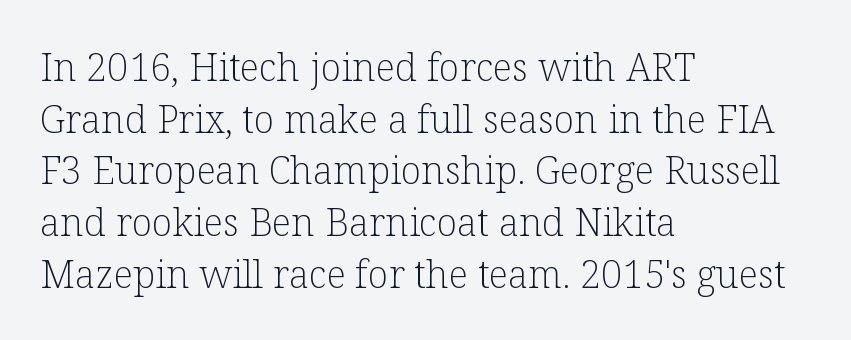
The rows are spaced the way most documents space them. Varying glyph widths throughout — classic text-font behaviour. Serifs: yes, visible at the terminals of the letterforms. Ordinary non-slanted type is in use. Heaviness? Minimal to ordinary, like unemphasized prose.
